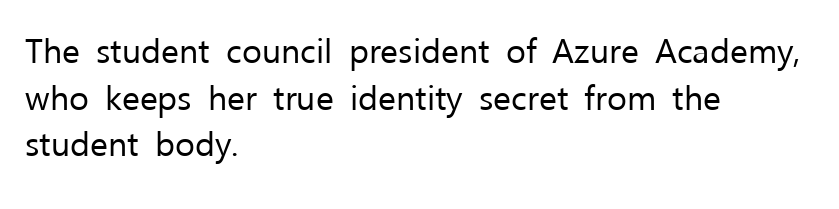
Q: Is the text bold? A: No.
Q: Is the text italic (slanted)? A: No, it is upright.
Q: Is the typeface a serif or a sans-serif typeface? A: Sans-serif.
Q: Is the text underlined? A: No.
Q: How is the paragraph aligned? A: Left-aligned.
Q: Is the spacing between letters normal or unusually wide? A: Normal.
Q: Is the spacing between lines tight, normal or loose? A: Normal.
Q: Width (condensed, normal, or wide)? A: Normal.
Q: Stroke contrast? A: Low.
Q: x-height? A: Medium.
Q: Monospaced? A: No.
